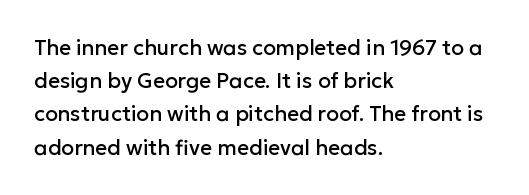
The image shows 21 px text type, upright; set left-aligned, normal line spacing (1.58x), normal letter spacing, not underlined.
